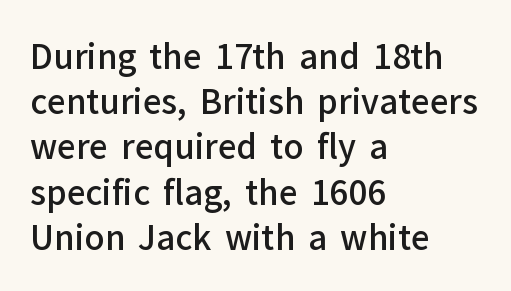
The image shows 33 px semibold sans-serif type, upright; set left-aligned, normal line spacing (1.37x), normal letter spacing, not underlined; low stroke contrast and a medium x-height.
